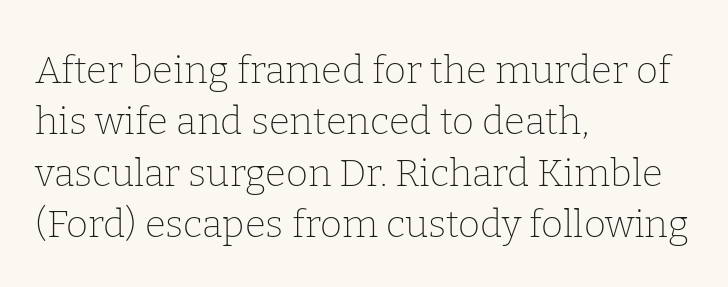
Q: Is the text bold? A: No.
Q: Is the text italic (slanted)? A: No, it is upright.
Q: Is the typeface a serif or a sans-serif typeface? A: Serif.
Q: Is the text underlined? A: No.
Q: How is the paragraph aligned? A: Left-aligned.
Q: Is the spacing between letters normal or unusually wide? A: Normal.
Q: Is the spacing between lines tight, normal or loose? A: Normal.
Q: Width (condensed, normal, or wide)? A: Normal.
Q: Stroke contrast? A: Low.
Q: x-height? A: Medium.
Q: Monospaced? A: No.
